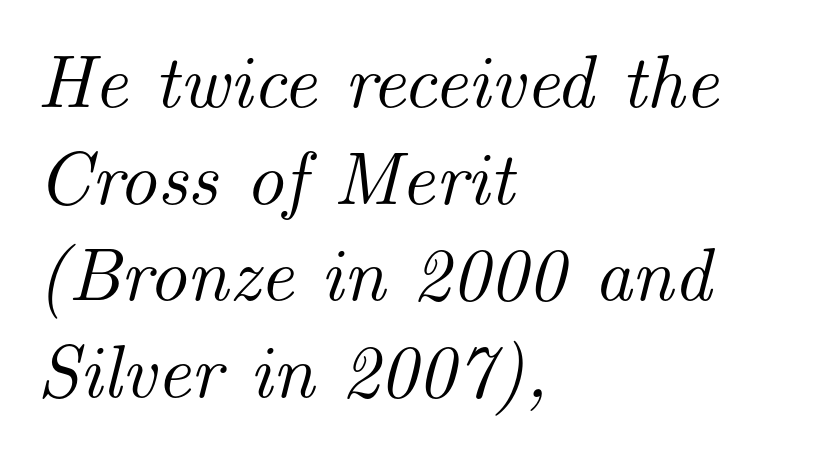
The image shows 75 px serif type, italic (leaning right); set left-aligned, normal line spacing (1.29x), normal letter spacing, not underlined; medium stroke contrast and a small x-height.
